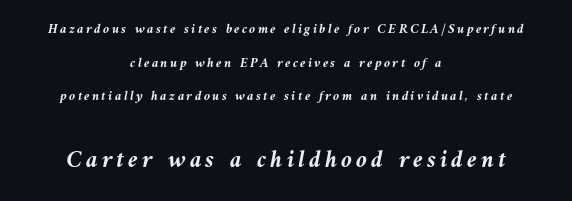
{"italic": "yes", "lean": "left", "slant_degrees": 9, "bold": "yes", "underline": "no", "align": "center", "line_spacing": "loose", "line_spacing_ratio": 2.41, "larger_block": "second", "size_ratio": 1.79, "glyph_px": 25}
